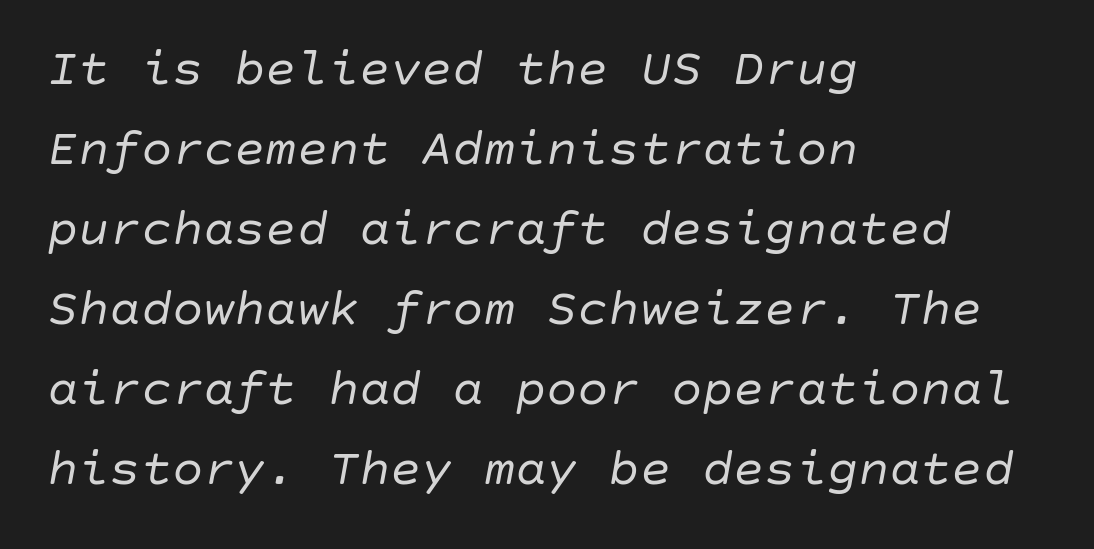
Q: Is the text bold? A: No.
Q: Is the text italic (slanted)? A: Yes, it leans right by about 10 degrees.
Q: Is the text underlined? A: No.
Q: How is the paragraph aligned? A: Left-aligned.
Q: Is the spacing between letters normal or unusually wide? A: Normal.
Q: Is the spacing between lines tight, normal or loose? A: Normal.
Q: Width (condensed, normal, or wide)? A: Normal.
Q: Stroke contrast? A: Low.
Q: x-height? A: Large.
